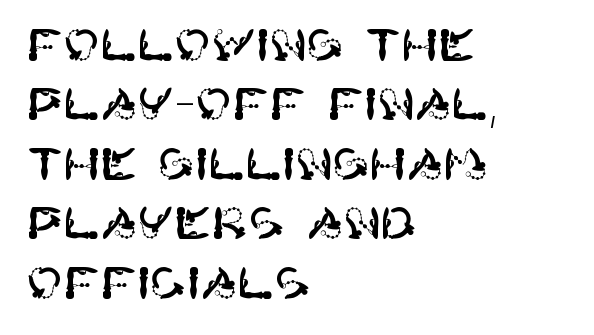
The image shows 44 px sans-serif type, upright; set left-aligned, normal line spacing (1.35x), normal letter spacing, not underlined; high stroke contrast and a large x-height.
